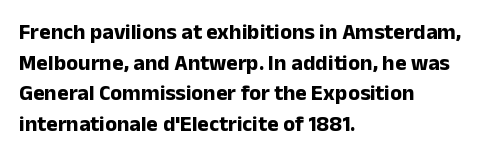
{"italic": "no", "bold": "yes", "underline": "no", "align": "left", "line_spacing": "normal", "line_spacing_ratio": 1.39, "letter_spacing": "normal", "letter_spacing_em": 0.0, "glyph_px": 22}
